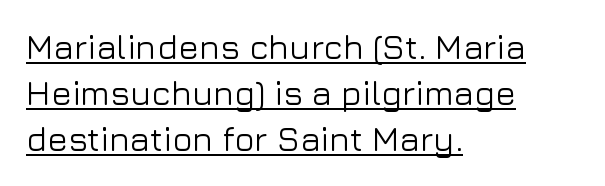
Q: Is the text italic (slanted)? A: No, it is upright.
Q: Is the typeface a serif or a sans-serif typeface? A: Sans-serif.
Q: Is the text underlined? A: Yes.
Q: How is the paragraph aligned? A: Left-aligned.
Q: Is the spacing between letters normal or unusually wide? A: Normal.
Q: Is the spacing between lines tight, normal or loose? A: Normal.
Q: Width (condensed, normal, or wide)? A: Normal.
Q: Stroke contrast? A: Low.
Q: x-height? A: Medium.
Q: Monospaced? A: No.
